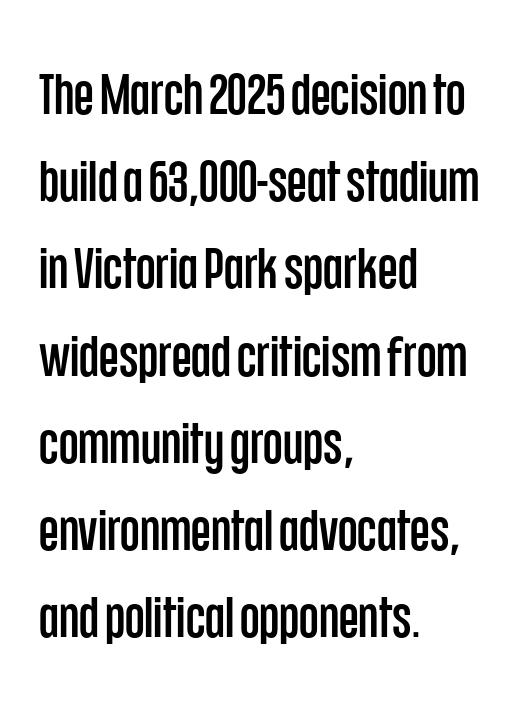
{"serif": "no", "italic": "no", "width": "condensed", "stroke_contrast": "low", "x_height": "large", "monospaced": "no", "underline": "no", "align": "left", "line_spacing": "normal", "line_spacing_ratio": 1.53, "letter_spacing": "normal", "letter_spacing_em": 0.0, "glyph_px": 57}
